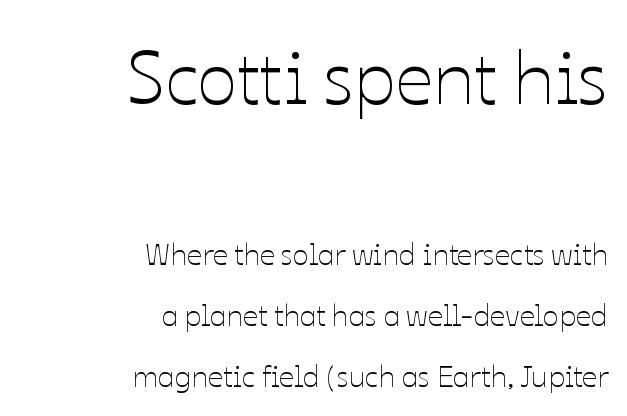
What stands out about the letter spacing? Nothing — it is the standard amount. Spacing verdict: proportional, widths tailored to each character. You get the large type first, then a drop to smaller type. Stems and bowls with no extra thickness — not bold. The designer dialed line spacing up above the default.
